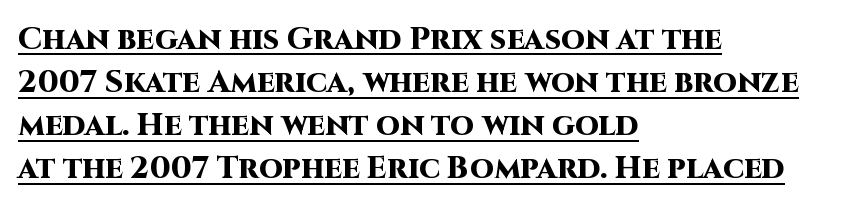
{"serif": "no", "italic": "no", "bold": "yes", "weight": "heavy", "width": "normal", "stroke_contrast": "high", "x_height": "large", "monospaced": "no", "underline": "yes", "align": "left", "line_spacing": "normal", "line_spacing_ratio": 1.39, "letter_spacing": "normal", "letter_spacing_em": 0.0, "glyph_px": 31}
